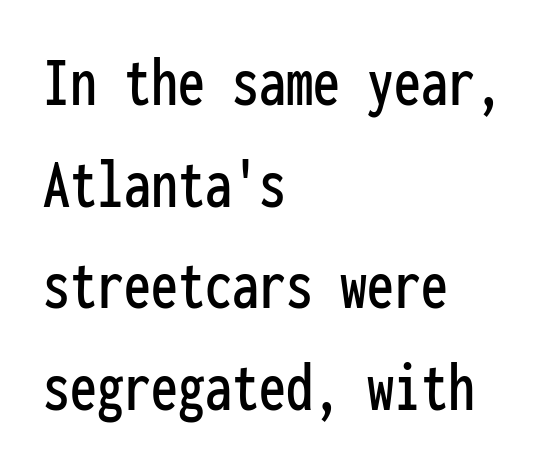
{"serif": "no", "italic": "no", "width": "condensed", "stroke_contrast": "low", "x_height": "medium", "monospaced": "yes", "underline": "no", "align": "left", "line_spacing": "normal", "line_spacing_ratio": 1.41, "letter_spacing": "normal", "letter_spacing_em": 0.0, "glyph_px": 72}
